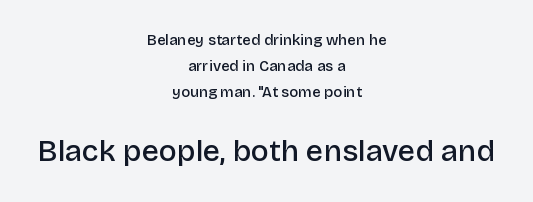
Default kerning and tracking; the words read as compact shapes. Designer's note — italics off, roman on. Honestly, there is no underline to notice here at all. Heft: intermediate — a semibold. Note: smaller setting up top, larger setting below. The lines in this sample share a center point and differ in where they start and stop.
